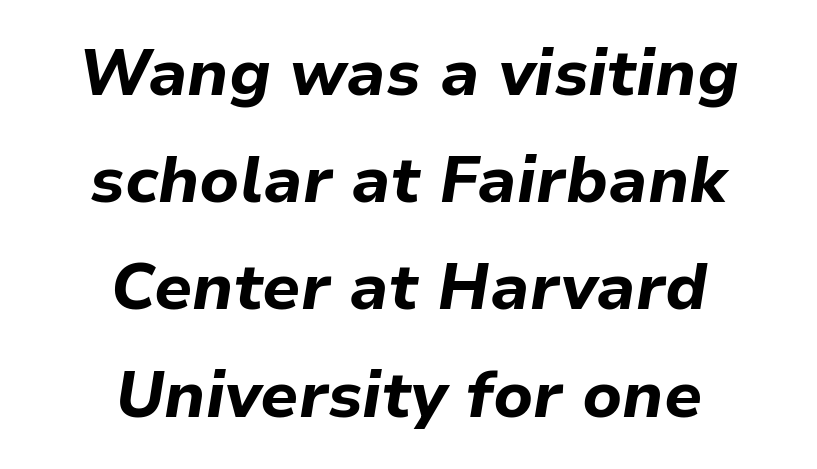
{"italic": "yes", "lean": "right", "slant_degrees": 9, "bold": "yes", "weight": "bold", "width": "normal", "stroke_contrast": "low", "x_height": "medium", "monospaced": "no", "underline": "no", "align": "center", "line_spacing": "normal", "line_spacing_ratio": 1.65, "letter_spacing": "normal", "letter_spacing_em": 0.0, "glyph_px": 65}
